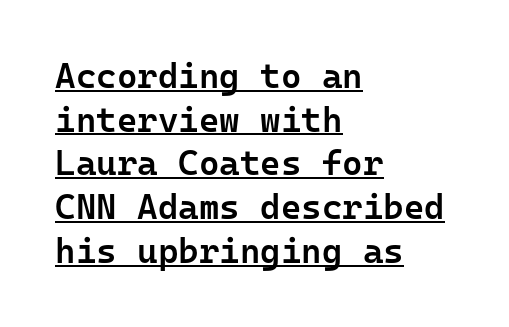
The image shows 35 px semibold sans-serif type, upright, monospaced; set left-aligned, normal line spacing (1.25x), normal letter spacing, underlined; low stroke contrast and a medium x-height.
